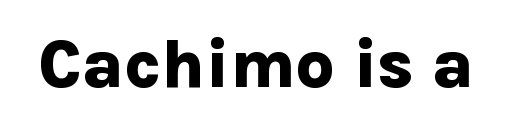
The image shows 68 px bold sans-serif type, upright; set normal letter spacing, not underlined; low stroke contrast and a medium x-height.
